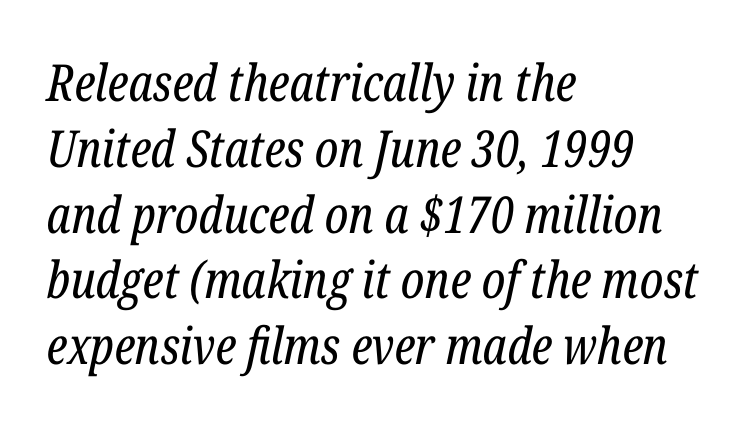
The image shows 51 px regular-weight, condensed serif type, italic (leaning right); set left-aligned, normal line spacing (1.29x), normal letter spacing, not underlined; low stroke contrast and a medium x-height.
